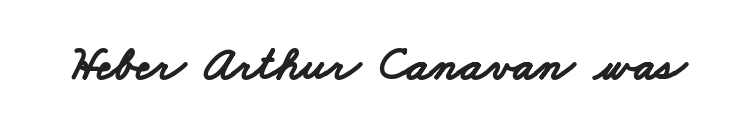
Q: Is the text bold? A: Yes.
Q: Is the typeface a serif or a sans-serif typeface? A: Sans-serif.
Q: Is the text underlined? A: No.
Q: Is the spacing between letters normal or unusually wide? A: Normal.
Q: Width (condensed, normal, or wide)? A: Wide.
Q: Stroke contrast? A: Low.
Q: x-height? A: Small.
Q: Monospaced? A: No.
